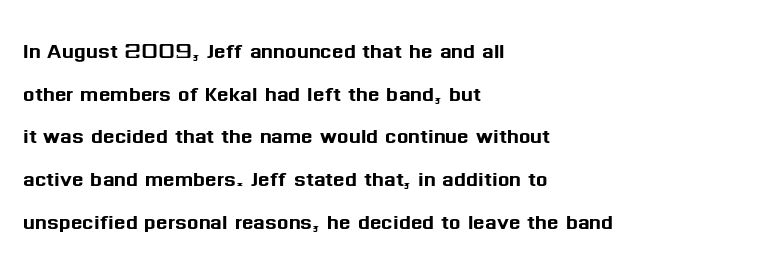
Q: Is the text italic (slanted)? A: No, it is upright.
Q: Is the text underlined? A: No.
Q: How is the paragraph aligned? A: Left-aligned.
Q: Is the spacing between letters normal or unusually wide? A: Normal.
Q: Is the spacing between lines tight, normal or loose? A: Normal.
